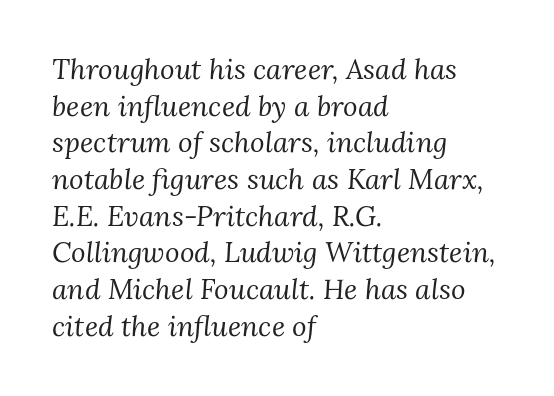
The image shows 28 px regular-weight serif type, italic (leaning right); set left-aligned, normal line spacing (1.31x), normal letter spacing, not underlined; medium stroke contrast and a medium x-height.
